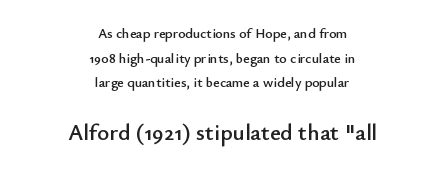
The image shows 23 px text type, upright; set centered, line spacing 1.76x, normal letter spacing, not underlined; the second (bottom) block is 1.64x larger.
